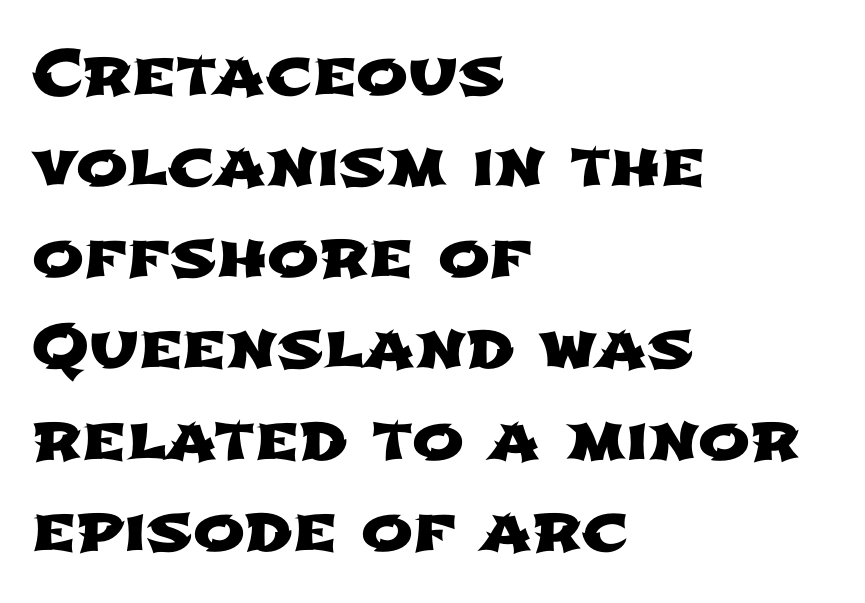
The image shows 62 px wide sans-serif type; set left-aligned, normal line spacing (1.47x), normal letter spacing, not underlined; low stroke contrast and a medium x-height.
